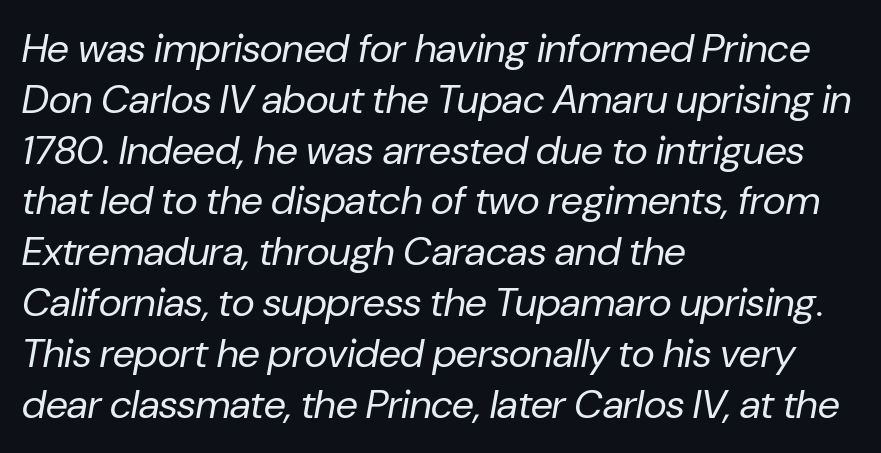
{"italic": "yes", "lean": "right", "slant_degrees": 10, "bold": "no", "weight": "regular", "width": "normal", "stroke_contrast": "low", "x_height": "medium", "monospaced": "no", "underline": "no", "align": "left", "line_spacing": "normal", "line_spacing_ratio": 1.27, "letter_spacing": "normal", "letter_spacing_em": 0.0, "glyph_px": 40}
